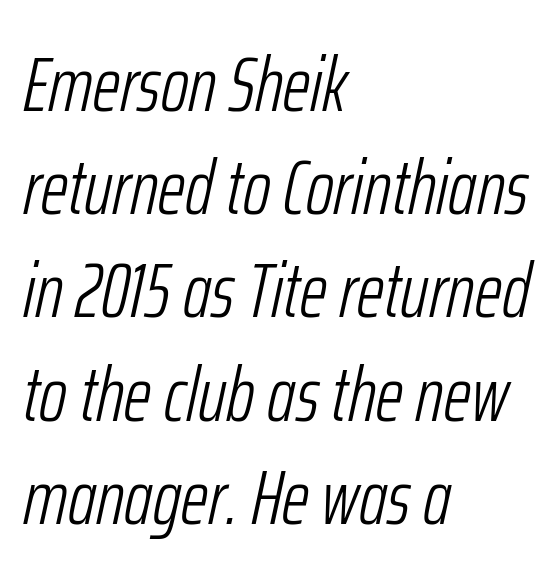
Q: Is the text bold? A: No.
Q: Is the text italic (slanted)? A: Yes, it leans right by about 12 degrees.
Q: Is the text underlined? A: No.
Q: How is the paragraph aligned? A: Left-aligned.
Q: Is the spacing between letters normal or unusually wide? A: Normal.
Q: Is the spacing between lines tight, normal or loose? A: Normal.
Q: Width (condensed, normal, or wide)? A: Condensed.
Q: Stroke contrast? A: Low.
Q: x-height? A: Medium.
Q: Monospaced? A: No.
